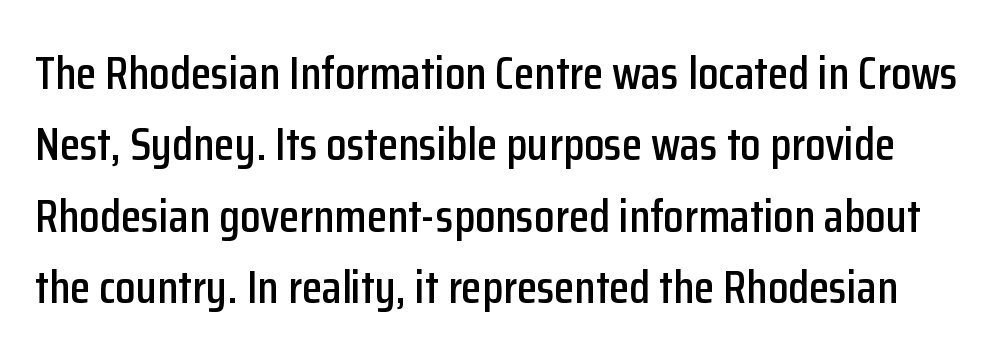
The image shows 47 px condensed sans-serif type, upright; set normal line spacing (1.52x), normal letter spacing, not underlined; low stroke contrast and a medium x-height.
